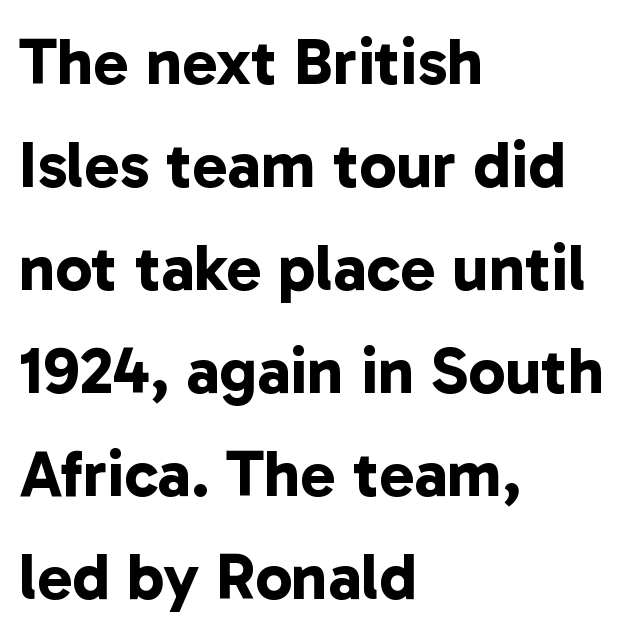
The image shows 66 px bold sans-serif type; set left-aligned, normal line spacing (1.56x), normal letter spacing, not underlined; low stroke contrast and a medium x-height.
